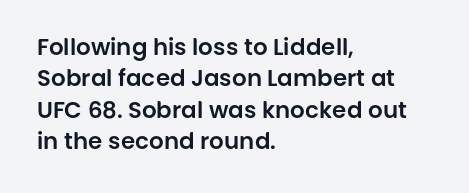
Q: Is the text italic (slanted)? A: No, it is upright.
Q: Is the text underlined? A: No.
Q: How is the paragraph aligned? A: Left-aligned.
Q: Is the spacing between letters normal or unusually wide? A: Normal.
Q: Is the spacing between lines tight, normal or loose? A: Normal.
